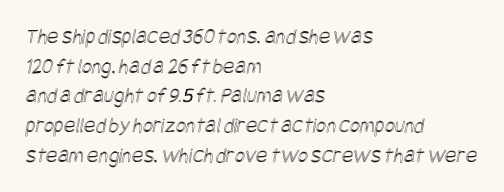
{"underline": "no", "align": "left", "line_spacing": "normal", "line_spacing_ratio": 1.35, "letter_spacing": "normal", "letter_spacing_em": 0.0, "glyph_px": 22}
